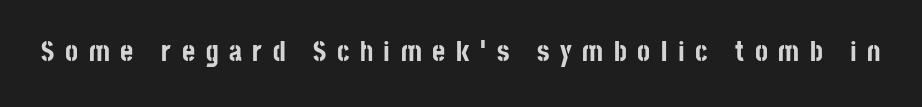
{"serif": "no", "italic": "no", "bold": "yes", "weight": "bold", "width": "condensed", "stroke_contrast": "low", "x_height": "large", "monospaced": "no", "underline": "no", "letter_spacing": "wide", "letter_spacing_em": 0.38, "glyph_px": 28}
